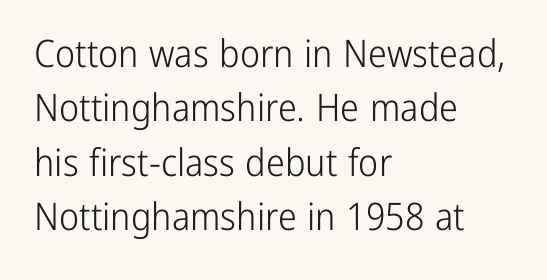
The characters display no serif detailing; their extremities are plain. Glyph-to-glyph distance matches everyday printed text. Underlining? Definitely not there. You can tell it's not italic because the verticals are truly vertical.
